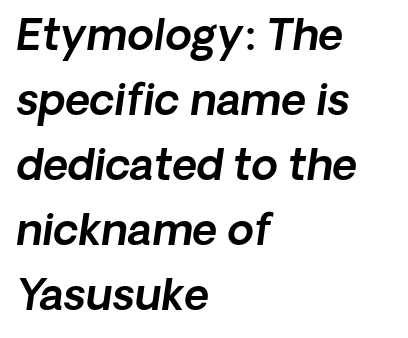
{"serif": "no", "width": "normal", "x_height": "medium", "monospaced": "no", "underline": "no", "align": "left", "line_spacing": "normal", "line_spacing_ratio": 1.51, "letter_spacing": "normal", "letter_spacing_em": 0.0, "glyph_px": 43}
